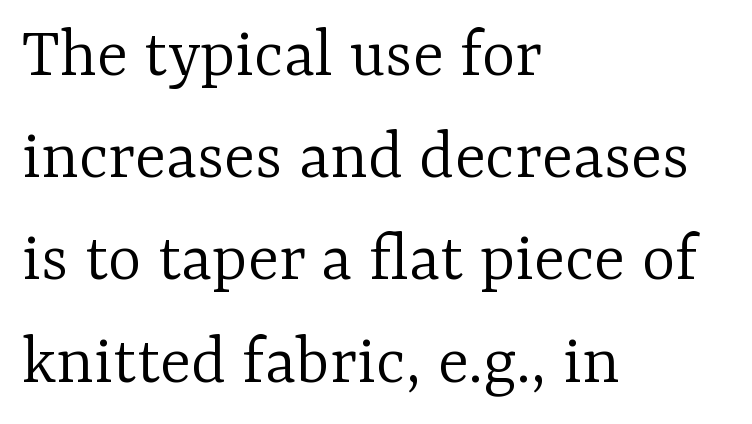
The image shows 72 px light serif type, upright; set left-aligned, normal line spacing (1.42x), normal letter spacing, not underlined; low stroke contrast and a medium x-height.
